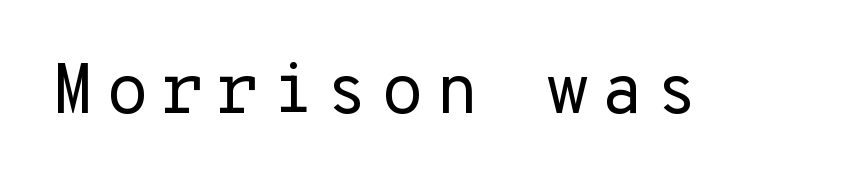
Q: Is the text bold? A: No.
Q: Is the text italic (slanted)? A: No, it is upright.
Q: Is the typeface a serif or a sans-serif typeface? A: Sans-serif.
Q: Is the text underlined? A: No.
Q: Width (condensed, normal, or wide)? A: Normal.
Q: Stroke contrast? A: Low.
Q: x-height? A: Medium.
